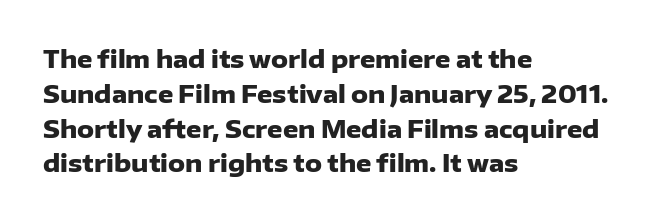
Q: Is the text bold? A: Yes.
Q: Is the text italic (slanted)? A: No, it is upright.
Q: Is the text underlined? A: No.
Q: How is the paragraph aligned? A: Left-aligned.
Q: Is the spacing between letters normal or unusually wide? A: Normal.
Q: Is the spacing between lines tight, normal or loose? A: Normal.
